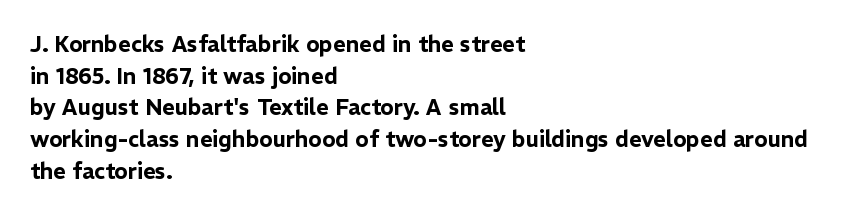
Q: Is the text italic (slanted)? A: No, it is upright.
Q: Is the text underlined? A: No.
Q: How is the paragraph aligned? A: Left-aligned.
Q: Is the spacing between letters normal or unusually wide? A: Normal.
Q: Is the spacing between lines tight, normal or loose? A: Normal.
